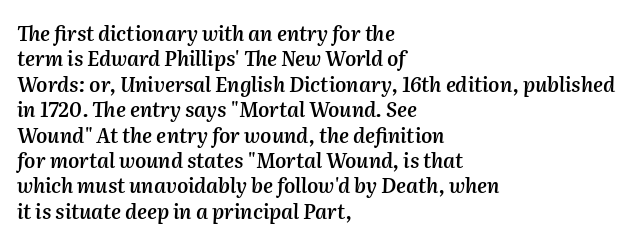
If you drew a line through each stem, it would be angled. The line-height multiplier appears to be the usual default. Is the block centered? No — it sits flush against the left margin. This is the in-between weight designers call semibold or demi. Lines of text with bare space underneath.
